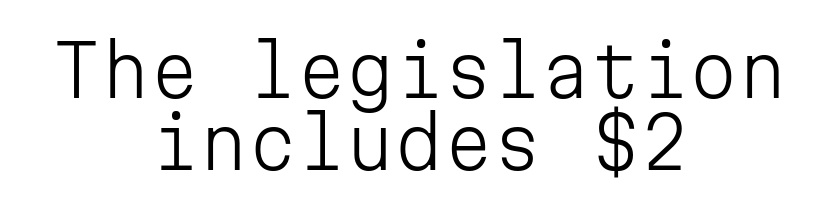
Q: Is the text bold? A: No.
Q: Is the text italic (slanted)? A: No, it is upright.
Q: Is the typeface a serif or a sans-serif typeface? A: Sans-serif.
Q: Is the text underlined? A: No.
Q: How is the paragraph aligned? A: Centered.
Q: Is the spacing between letters normal or unusually wide? A: Normal.
Q: Is the spacing between lines tight, normal or loose? A: Tight.
Q: Width (condensed, normal, or wide)? A: Normal.
Q: Stroke contrast? A: Low.
Q: x-height? A: Medium.
Q: Monospaced? A: Yes.
